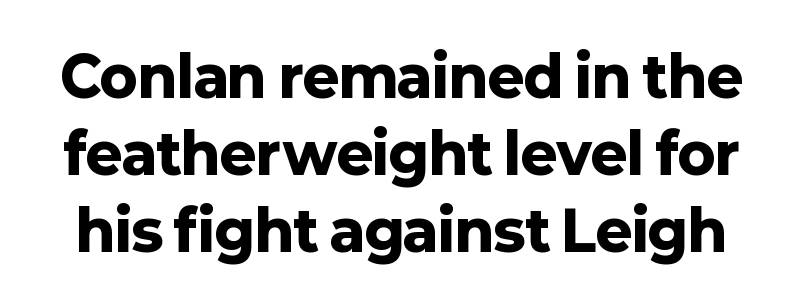
The vertical gap from one line to the next is medium. The letters advance in unequal steps, a hallmark of proportional type. You'd pick this weight for a headline — it's a proper bold. The passage shown is not underscored anywhere.
